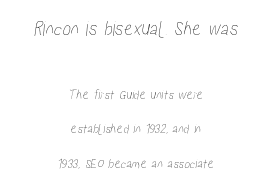
The image shows 21 px text type; set centered, loose line spacing (2.47x), normal letter spacing, not underlined; the first (top) block is 1.5x larger.
